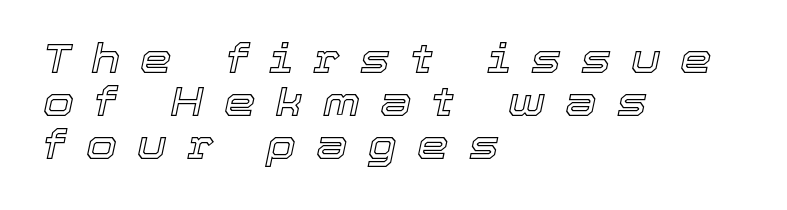
The image shows 40 px text type, italic (leaning right); set left-aligned, tight line spacing (1.07x), unusually wide letter spacing (+0.5 em), not underlined; a medium x-height.
